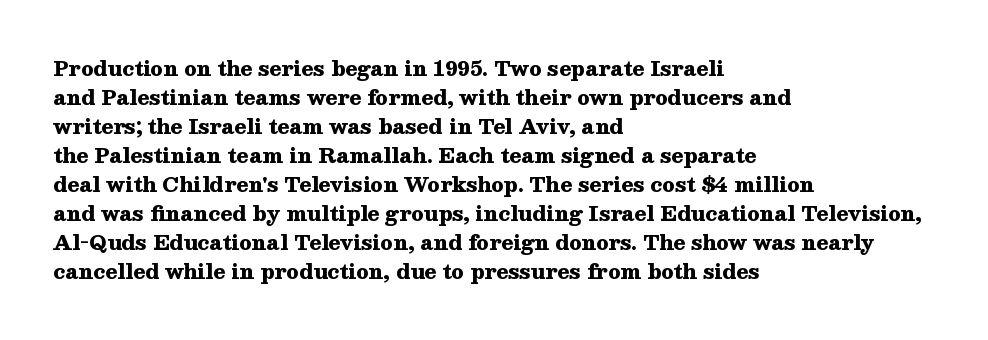
{"italic": "no", "bold": "yes", "underline": "no", "align": "left", "line_spacing": "normal", "line_spacing_ratio": 1.45, "letter_spacing": "normal", "letter_spacing_em": 0.0, "glyph_px": 20}
